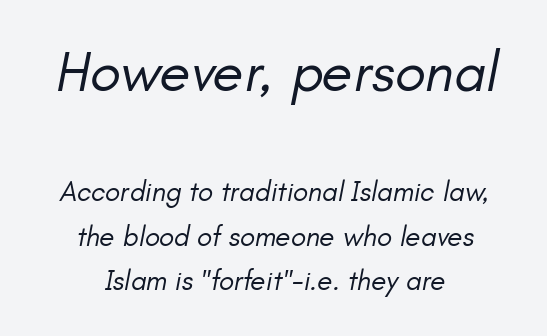
{"italic": "yes", "lean": "right", "slant_degrees": 11, "bold": "no", "weight": "regular", "width": "normal", "stroke_contrast": "low", "x_height": "small", "monospaced": "no", "underline": "no", "align": "center", "line_spacing": "normal", "line_spacing_ratio": 1.6, "letter_spacing": "normal", "letter_spacing_em": 0.0, "larger_block": "first", "size_ratio": 2.04, "glyph_px": 57}
